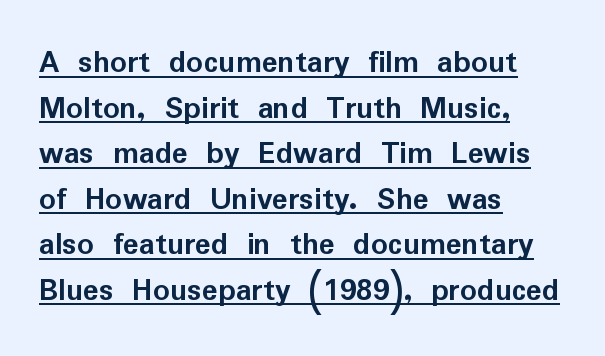
The image shows 33 px semibold sans-serif type, upright; set left-aligned, normal line spacing (1.38x), normal letter spacing, underlined; low stroke contrast and a medium x-height.
